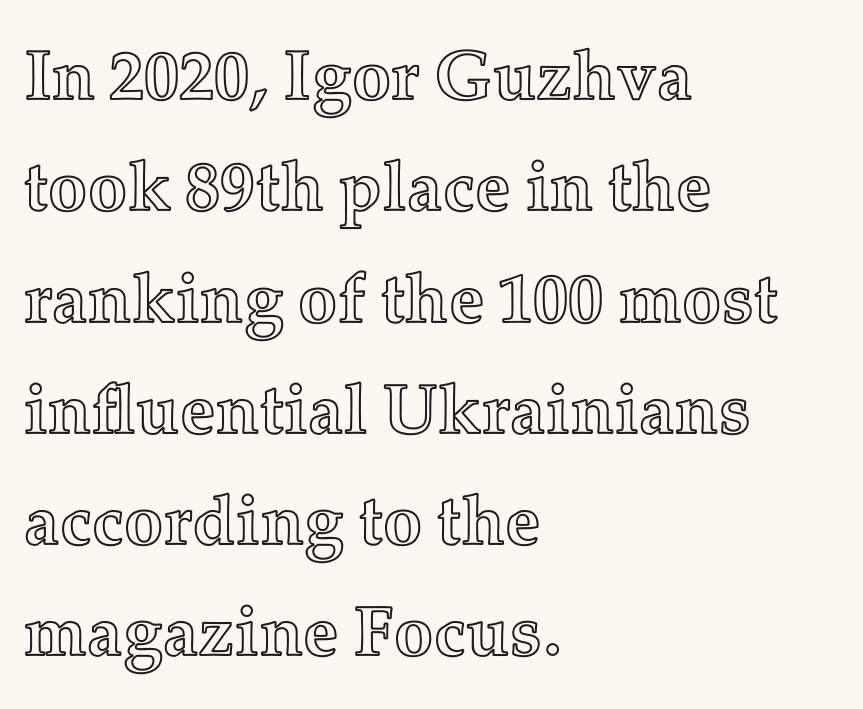
{"italic": "no", "width": "normal", "x_height": "medium", "monospaced": "no", "underline": "no", "align": "left", "line_spacing": "normal", "line_spacing_ratio": 1.59, "letter_spacing": "normal", "letter_spacing_em": 0.0, "glyph_px": 70}
